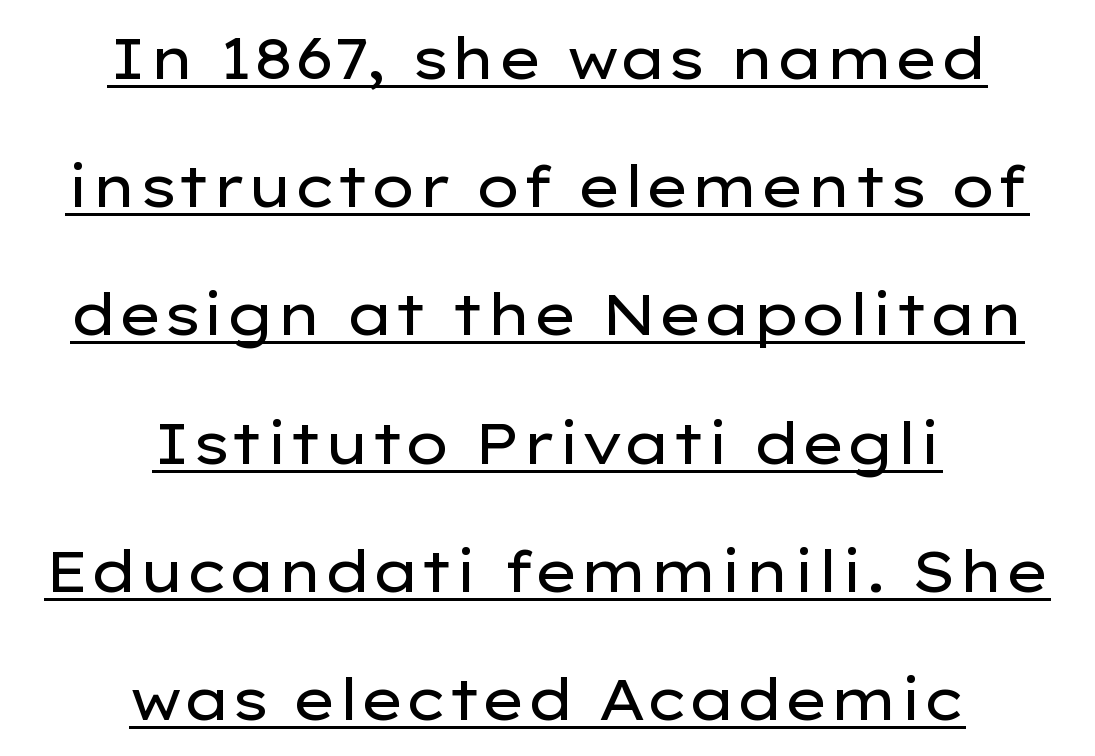
Q: Is the text bold? A: No.
Q: Is the text italic (slanted)? A: No, it is upright.
Q: Is the typeface a serif or a sans-serif typeface? A: Sans-serif.
Q: Is the text underlined? A: Yes.
Q: How is the paragraph aligned? A: Centered.
Q: Is the spacing between letters normal or unusually wide? A: Normal.
Q: Is the spacing between lines tight, normal or loose? A: Loose.
Q: Width (condensed, normal, or wide)? A: Wide.
Q: Stroke contrast? A: Low.
Q: x-height? A: Medium.
Q: Monospaced? A: No.
